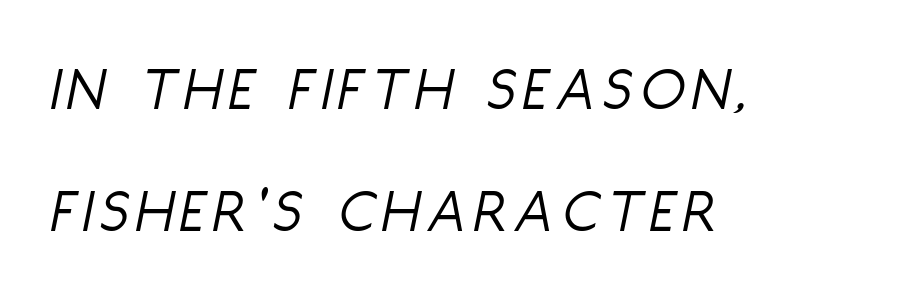
The foot of each line stays bare and open. Looking at the ascenders, they clearly lean. Do the characters align in a grid? No, the font is proportional. These lines stand farther apart than default settings would place them. The passage is arranged the way most books set body copy — flush left. No letter is thick-stroked: the sample isn't bold.
